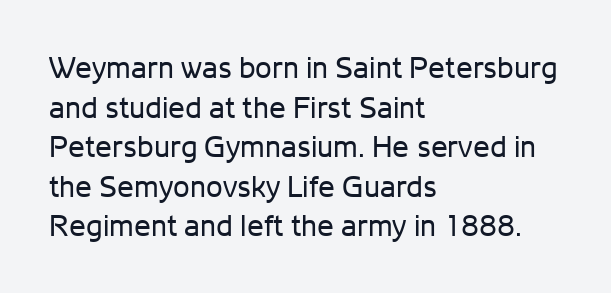
{"serif": "no", "italic": "no", "bold": "no", "weight": "regular", "width": "normal", "stroke_contrast": "low", "x_height": "medium", "monospaced": "no", "underline": "no", "align": "left", "line_spacing": "normal", "line_spacing_ratio": 1.32, "letter_spacing": "normal", "letter_spacing_em": 0.0, "glyph_px": 30}
